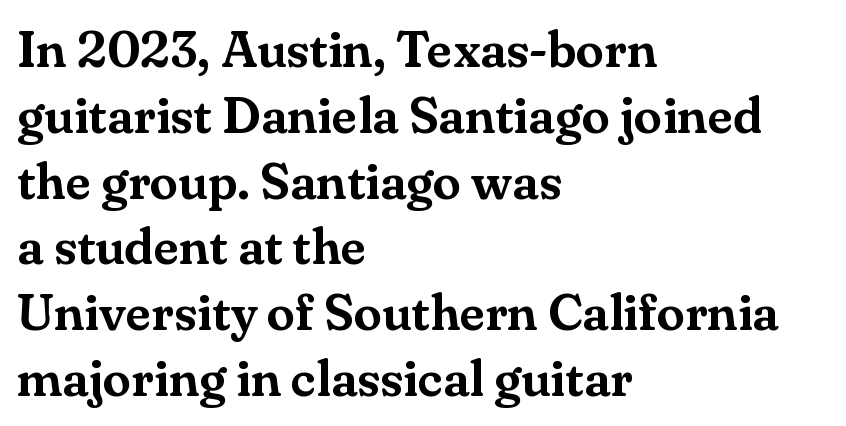
Caption: standard tracking, unaltered. Successive baselines arrive at the customary interval. The type sits square on the baseline with zero lean. This rendering employs a face with finishing strokes, i.e., a serif.
